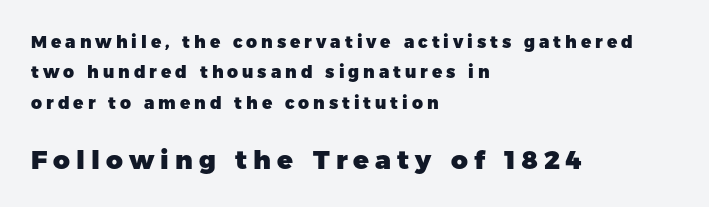
{"italic": "no", "bold": "yes", "underline": "no", "align": "left", "line_spacing_ratio": 1.78, "letter_spacing": "wide", "letter_spacing_em": 0.23, "larger_block": "second", "size_ratio": 1.53, "glyph_px": 26}
